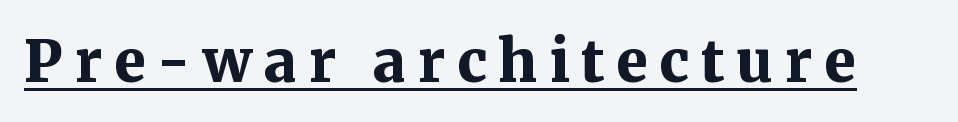
You could not count columns in this text — the font is proportionally spaced. Has an underline been added? It has. The strokes are fattened all the way to bold. Tall strokes in this sample are plumb rather than angled. You can tell from the footed stems that serif type was used. Loose tracking; the words dissolve into strings of separated letters.
